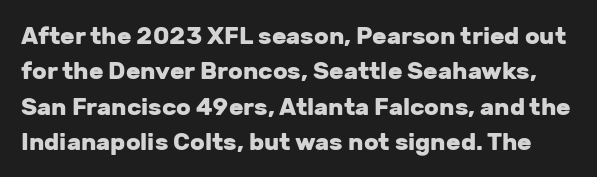
Q: Is the text bold? A: Yes.
Q: Is the text italic (slanted)? A: No, it is upright.
Q: Is the text underlined? A: No.
Q: Is the spacing between letters normal or unusually wide? A: Normal.
Q: Is the spacing between lines tight, normal or loose? A: Normal.
